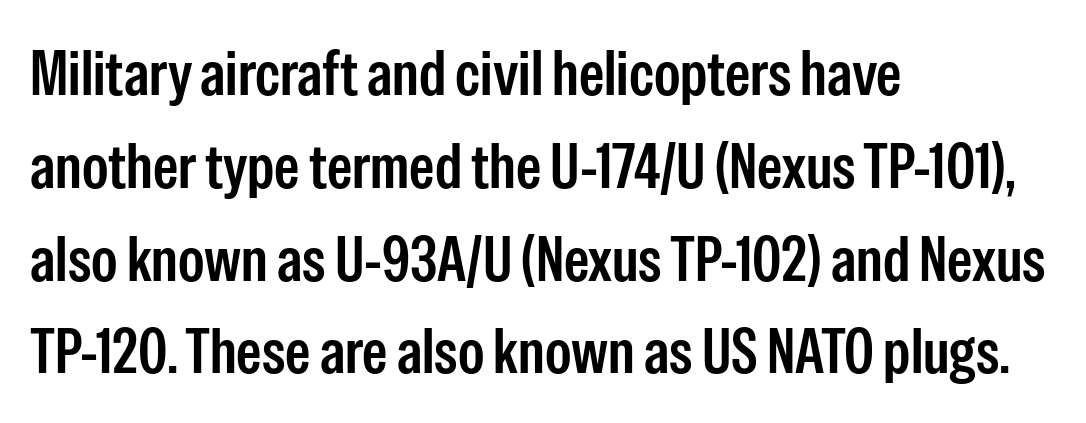
Q: Is the text italic (slanted)? A: No, it is upright.
Q: Is the typeface a serif or a sans-serif typeface? A: Sans-serif.
Q: Is the text underlined? A: No.
Q: How is the paragraph aligned? A: Left-aligned.
Q: Is the spacing between letters normal or unusually wide? A: Normal.
Q: Is the spacing between lines tight, normal or loose? A: Normal.
Q: Width (condensed, normal, or wide)? A: Condensed.
Q: Stroke contrast? A: Low.
Q: x-height? A: Medium.
Q: Monospaced? A: No.
